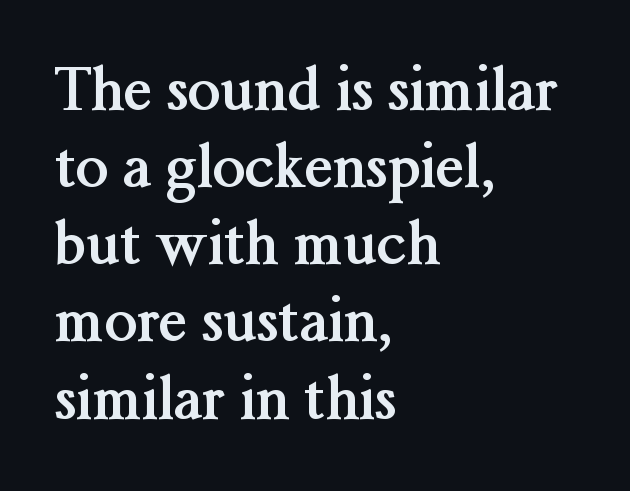
Thick stems and heavy bowls — unmistakably bold. The designer went with a serif here, giving each stem small feet. Unlike italic type, these characters show no tilt at all. The passage shown is not underscored anywhere.
